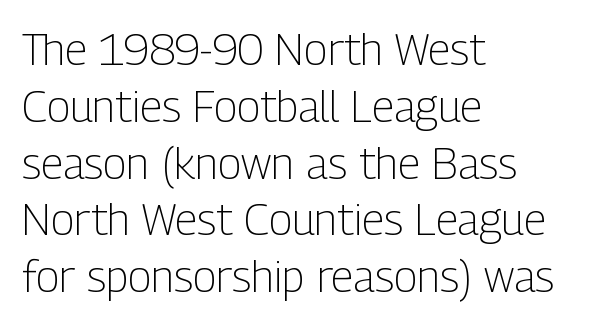
{"serif": "no", "italic": "no", "bold": "no", "weight": "light", "width": "condensed", "stroke_contrast": "low", "x_height": "medium", "monospaced": "no", "underline": "no", "align": "left", "line_spacing": "normal", "line_spacing_ratio": 1.29, "letter_spacing": "normal", "letter_spacing_em": 0.0, "glyph_px": 44}
